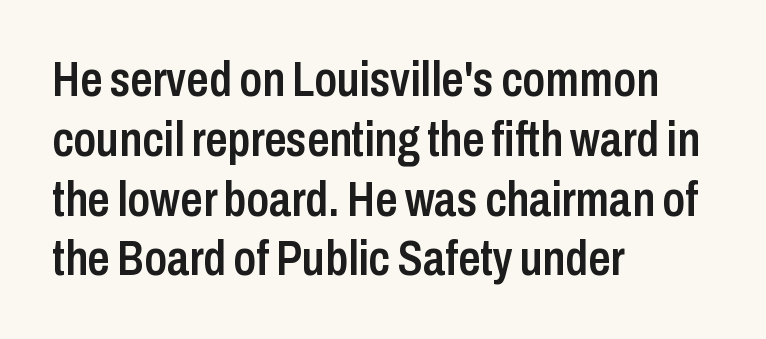
Q: Is the text bold? A: Semi-bold.
Q: Is the text italic (slanted)? A: No, it is upright.
Q: Is the typeface a serif or a sans-serif typeface? A: Sans-serif.
Q: Is the text underlined? A: No.
Q: How is the paragraph aligned? A: Left-aligned.
Q: Is the spacing between letters normal or unusually wide? A: Normal.
Q: Width (condensed, normal, or wide)? A: Condensed.
Q: Stroke contrast? A: Low.
Q: x-height? A: Medium.
Q: Monospaced? A: No.
